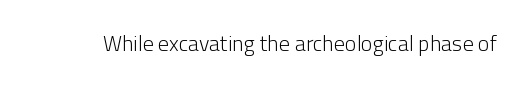
The space directly below the letters is spotless. Quick note: not italic, upright. The line texture is even and compact thanks to regular tracking. These glyphs show unthickened strokes, regular width or finer.
